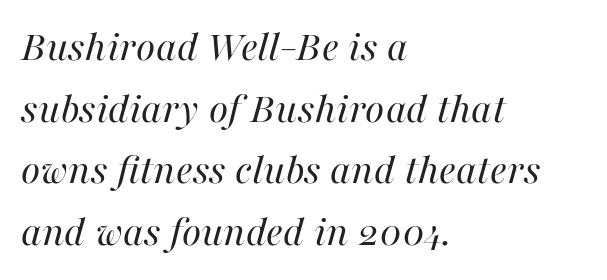
{"italic": "yes", "lean": "right", "slant_degrees": 16, "bold": "no", "weight": "regular", "width": "normal", "stroke_contrast": "high", "x_height": "medium", "monospaced": "no", "underline": "no", "align": "left", "line_spacing": "normal", "line_spacing_ratio": 1.4, "letter_spacing": "normal", "letter_spacing_em": 0.0, "glyph_px": 44}
